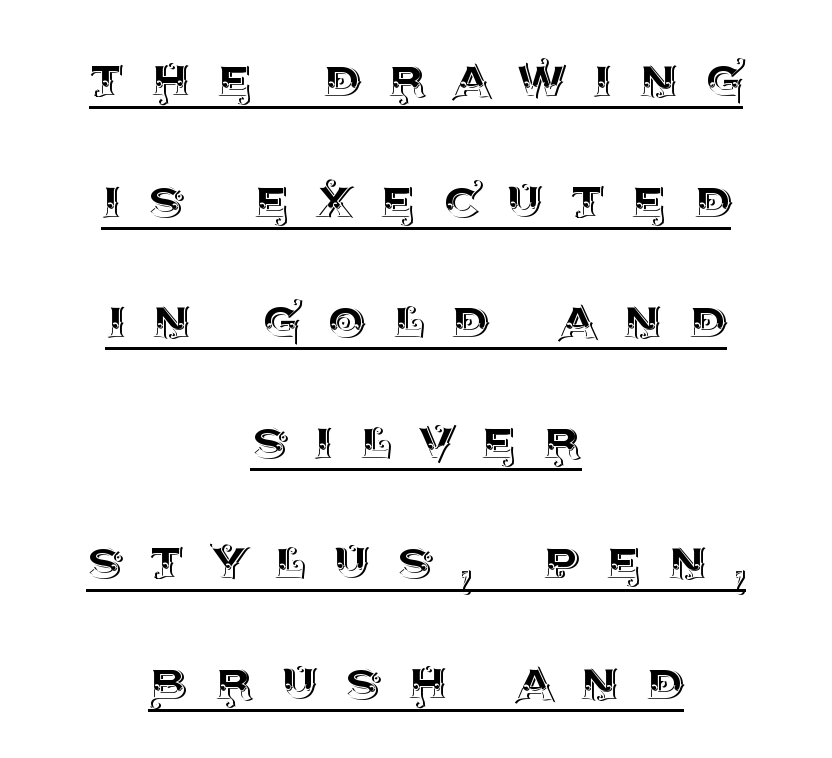
Students, note that the glyphs here are deliberately spaced far apart. Caption: multi-line text, centered on the measure. This is underlined copy, the kind a proofreader might mark for attention. Rows of type keep a wide berth in the vertical direction.
